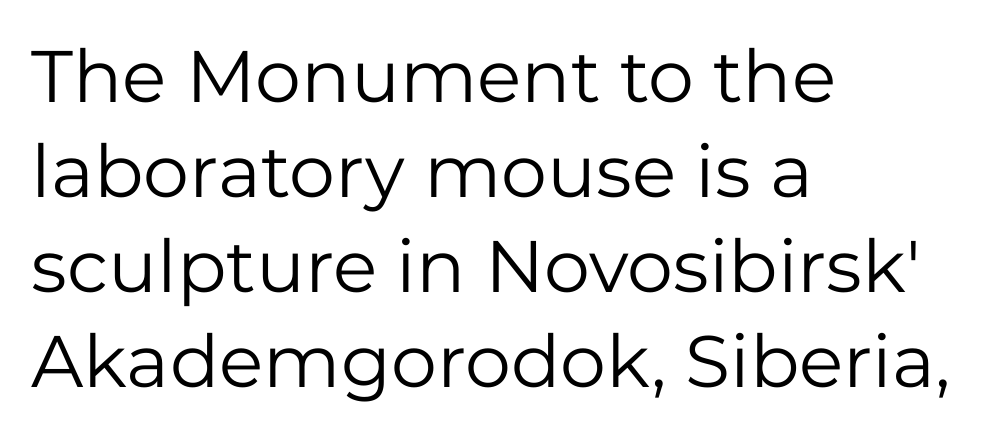
Q: Is the text bold? A: No.
Q: Is the text italic (slanted)? A: No, it is upright.
Q: Is the typeface a serif or a sans-serif typeface? A: Sans-serif.
Q: Is the text underlined? A: No.
Q: How is the paragraph aligned? A: Left-aligned.
Q: Is the spacing between letters normal or unusually wide? A: Normal.
Q: Is the spacing between lines tight, normal or loose? A: Normal.
Q: Width (condensed, normal, or wide)? A: Normal.
Q: Stroke contrast? A: Low.
Q: x-height? A: Medium.
Q: Monospaced? A: No.
